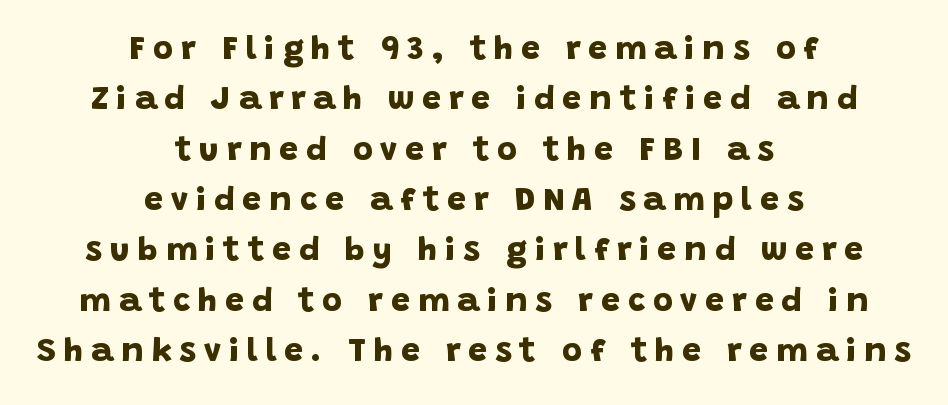
Q: Is the text bold? A: Yes.
Q: Is the typeface a serif or a sans-serif typeface? A: Sans-serif.
Q: Is the text underlined? A: No.
Q: How is the paragraph aligned? A: Centered.
Q: Is the spacing between letters normal or unusually wide? A: Unusually wide.
Q: Is the spacing between lines tight, normal or loose? A: Normal.
Q: Width (condensed, normal, or wide)? A: Normal.
Q: Stroke contrast? A: Low.
Q: x-height? A: Large.
Q: Monospaced? A: No.
